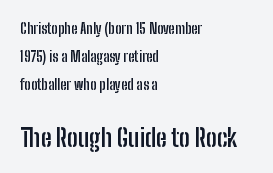
The image shows 24 px bold type, upright; set left-aligned, loose line spacing (1.99x), normal letter spacing, not underlined; the second (bottom) block is 1.71x larger.
